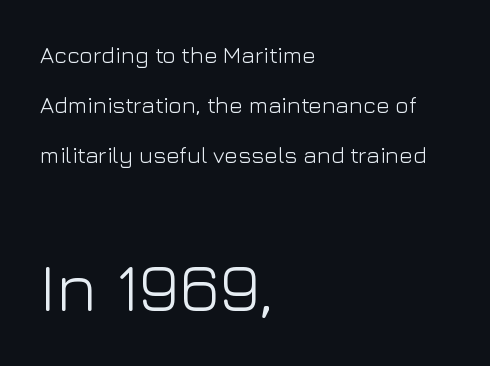
Letterform terminals end flat and unadorned throughout the passage. The block sitting lower on the canvas is the one with enlarged characters. The passage shown is typed in a proportional face where columns would drift. Characters follow at the spacing the type designer built in. Vertical spacing — loose. Vertical stems look standard width or narrower in stroke.
